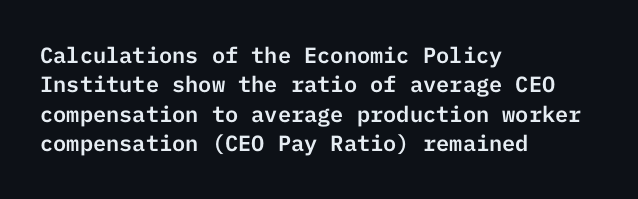
{"italic": "no", "underline": "no", "align": "left", "line_spacing": "normal", "line_spacing_ratio": 1.34, "letter_spacing": "normal", "letter_spacing_em": 0.0, "glyph_px": 22}
